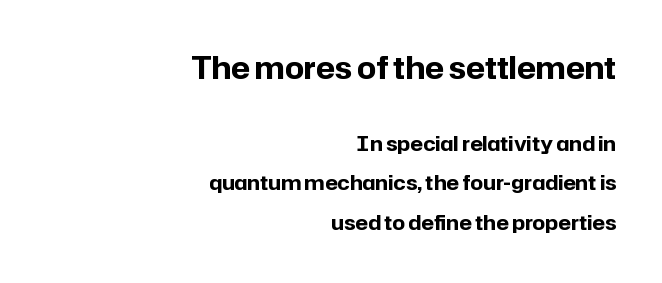
The image shows 30 px bold sans-serif type, upright; set right-aligned, loose line spacing (1.97x), normal letter spacing, not underlined; the first (top) block is 1.5x larger; low stroke contrast and a medium x-height.
